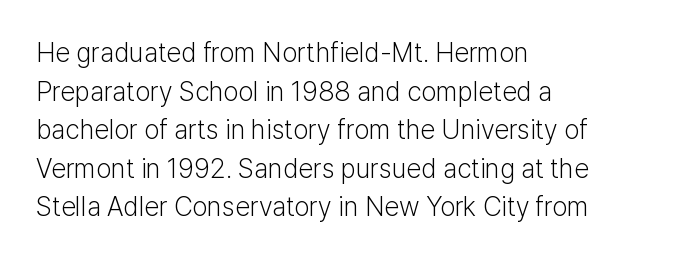
The image shows 27 px text type, upright; set left-aligned, normal line spacing (1.43x), normal letter spacing, not underlined.
